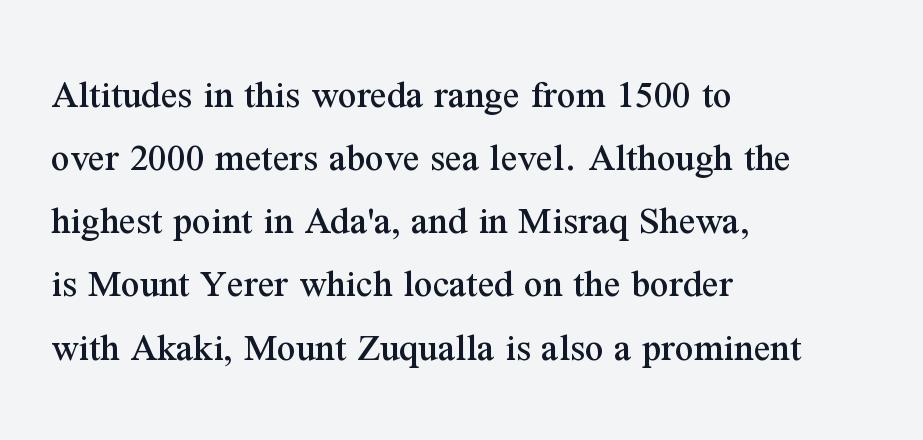
A typesetter would call this leading conventional body-copy spacing. Spacing verdict: proportional, widths tailored to each character. The letters carry serifs — small finishing strokes at the ends of their stems. The letters stand straight up with perfectly vertical stems. Visually the block forms a straight wall on the left and a jagged coastline on the right. Lines of text with bare space underneath.
